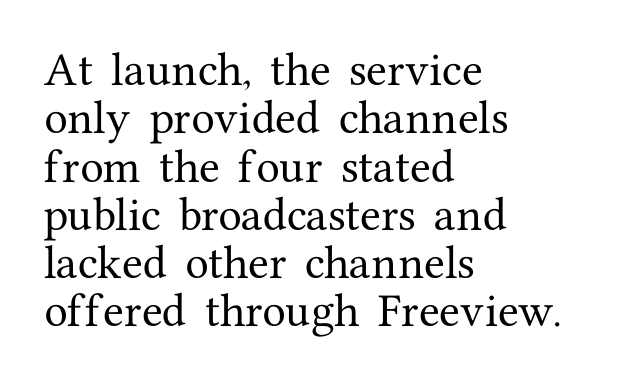
{"serif": "yes", "italic": "no", "width": "normal", "stroke_contrast": "medium", "x_height": "medium", "monospaced": "no", "underline": "no", "align": "left", "line_spacing": "normal", "line_spacing_ratio": 1.27, "letter_spacing": "normal", "letter_spacing_em": 0.0, "glyph_px": 38}
